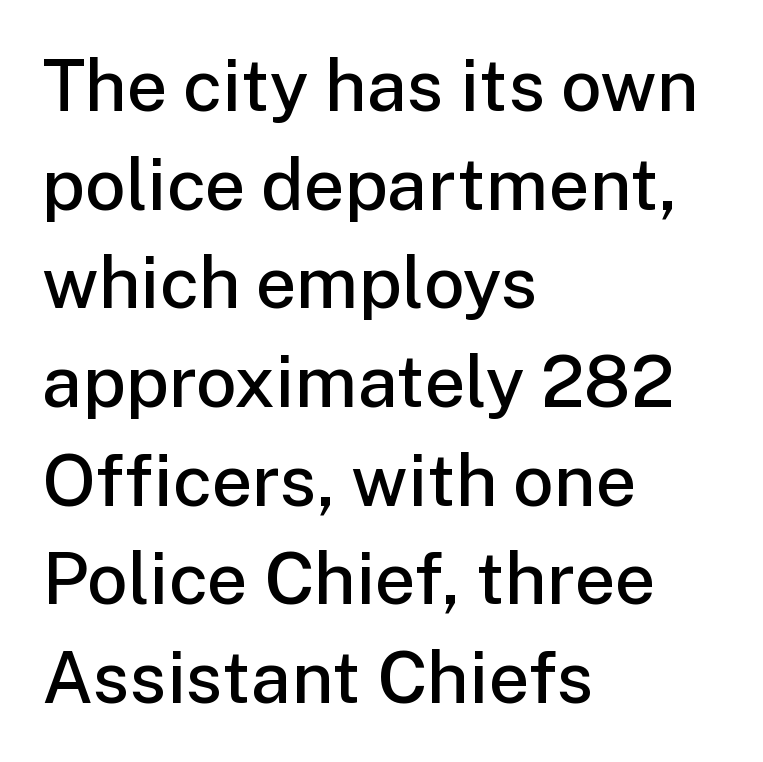
Q: Is the text bold? A: Semi-bold.
Q: Is the text italic (slanted)? A: No, it is upright.
Q: Is the typeface a serif or a sans-serif typeface? A: Sans-serif.
Q: Is the text underlined? A: No.
Q: How is the paragraph aligned? A: Left-aligned.
Q: Is the spacing between letters normal or unusually wide? A: Normal.
Q: Is the spacing between lines tight, normal or loose? A: Normal.
Q: Width (condensed, normal, or wide)? A: Normal.
Q: Stroke contrast? A: Low.
Q: x-height? A: Medium.
Q: Monospaced? A: No.
